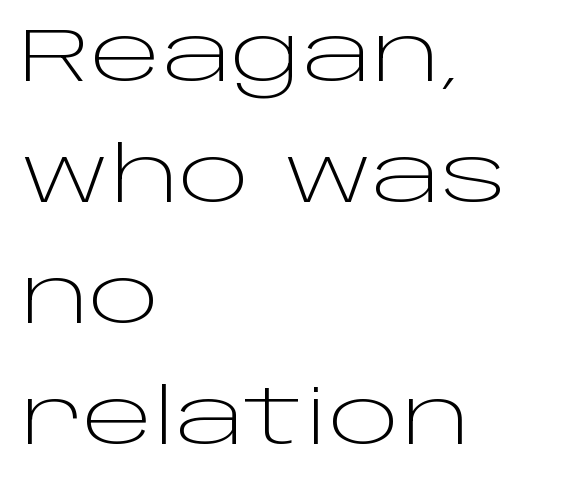
Q: Is the text bold? A: No.
Q: Is the text italic (slanted)? A: No, it is upright.
Q: Is the typeface a serif or a sans-serif typeface? A: Sans-serif.
Q: Is the text underlined? A: No.
Q: How is the paragraph aligned? A: Left-aligned.
Q: Is the spacing between letters normal or unusually wide? A: Normal.
Q: Is the spacing between lines tight, normal or loose? A: Normal.
Q: Width (condensed, normal, or wide)? A: Wide.
Q: Stroke contrast? A: Low.
Q: x-height? A: Large.
Q: Monospaced? A: No.
